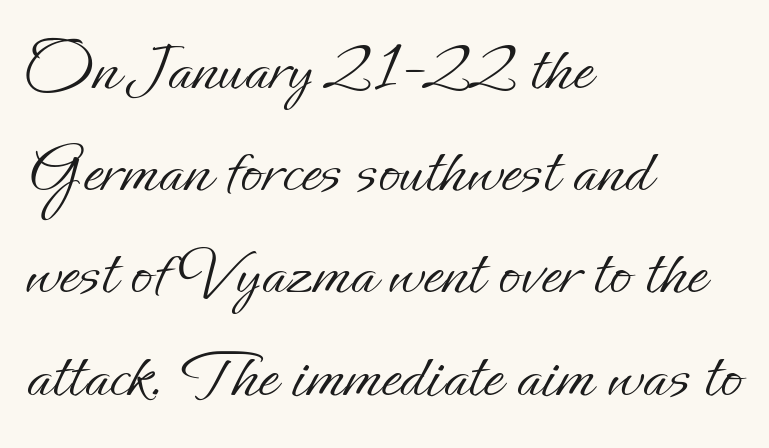
Q: Is the text bold? A: No.
Q: Is the text italic (slanted)? A: Yes.
Q: Is the text underlined? A: No.
Q: How is the paragraph aligned? A: Left-aligned.
Q: Is the spacing between letters normal or unusually wide? A: Normal.
Q: Is the spacing between lines tight, normal or loose? A: Normal.
Q: Width (condensed, normal, or wide)? A: Normal.
Q: Stroke contrast? A: Low.
Q: x-height? A: Small.
Q: Monospaced? A: No.
